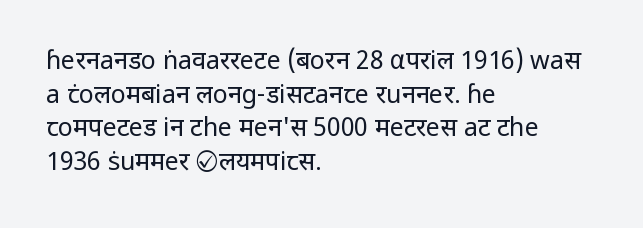
The image shows 25 px text type, upright; set left-aligned, normal line spacing (1.35x), normal letter spacing, not underlined.
